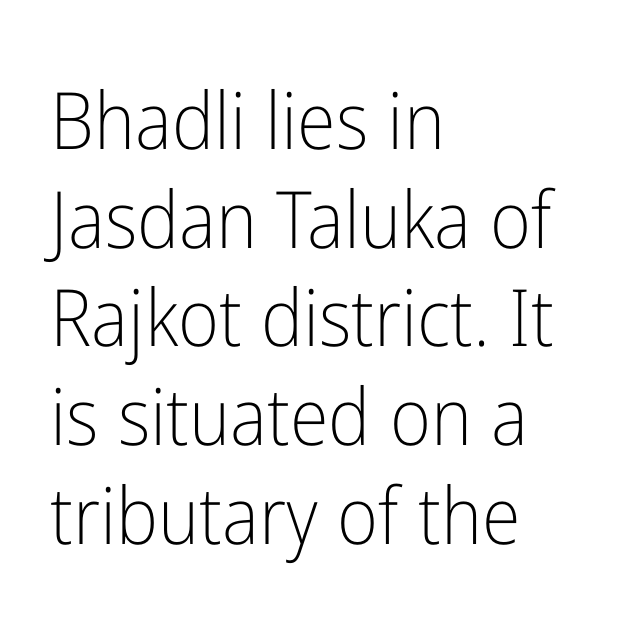
The image shows 79 px light, condensed sans-serif type, upright; set left-aligned, normal line spacing (1.25x), normal letter spacing, not underlined; low stroke contrast and a medium x-height.
